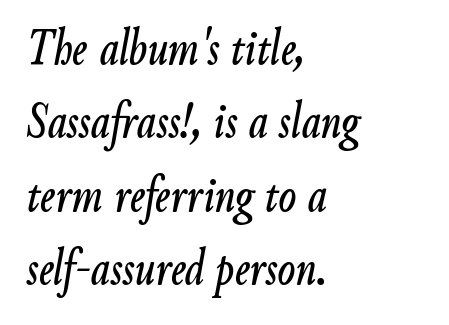
Q: Is the text italic (slanted)? A: Yes, it leans right by about 9 degrees.
Q: Is the text underlined? A: No.
Q: How is the paragraph aligned? A: Left-aligned.
Q: Is the spacing between letters normal or unusually wide? A: Normal.
Q: Is the spacing between lines tight, normal or loose? A: Normal.
Q: Width (condensed, normal, or wide)? A: Condensed.
Q: Stroke contrast? A: Low.
Q: x-height? A: Small.
Q: Monospaced? A: No.
